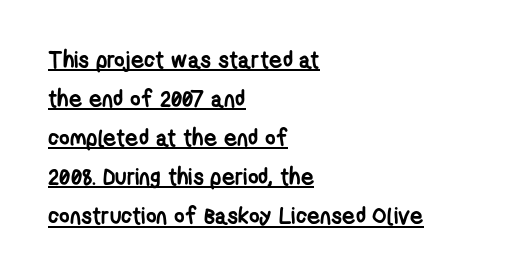
Q: Is the text bold? A: Yes.
Q: Is the text underlined? A: Yes.
Q: How is the paragraph aligned? A: Left-aligned.
Q: Is the spacing between letters normal or unusually wide? A: Normal.
Q: Is the spacing between lines tight, normal or loose? A: Normal.
